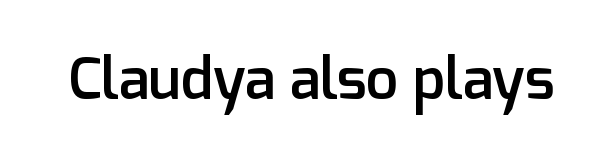
Q: Is the text bold? A: Semi-bold.
Q: Is the text italic (slanted)? A: No, it is upright.
Q: Is the typeface a serif or a sans-serif typeface? A: Sans-serif.
Q: Is the text underlined? A: No.
Q: Is the spacing between letters normal or unusually wide? A: Normal.
Q: Width (condensed, normal, or wide)? A: Normal.
Q: Stroke contrast? A: Low.
Q: x-height? A: Medium.
Q: Monospaced? A: No.
